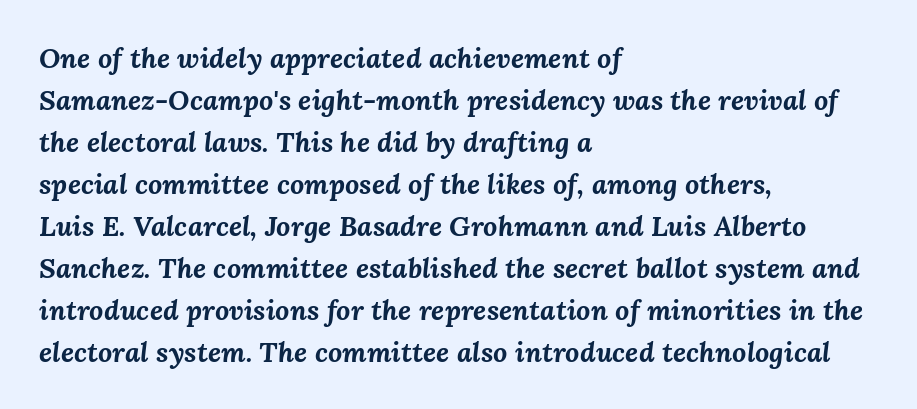
The image shows 28 px bold type, italic (leaning right); set left-aligned, normal line spacing (1.5x), normal letter spacing, not underlined; medium stroke contrast and a medium x-height.
